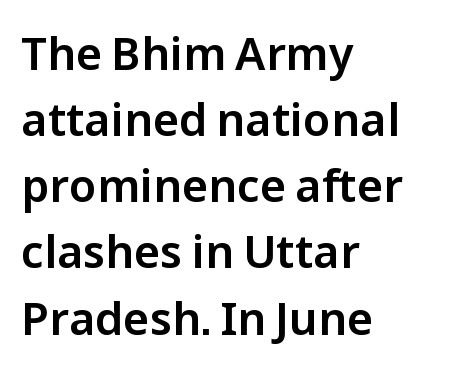
Q: Is the text italic (slanted)? A: No, it is upright.
Q: Is the typeface a serif or a sans-serif typeface? A: Sans-serif.
Q: Is the text underlined? A: No.
Q: How is the paragraph aligned? A: Left-aligned.
Q: Is the spacing between letters normal or unusually wide? A: Normal.
Q: Is the spacing between lines tight, normal or loose? A: Normal.
Q: Width (condensed, normal, or wide)? A: Normal.
Q: Stroke contrast? A: Low.
Q: x-height? A: Medium.
Q: Monospaced? A: No.
